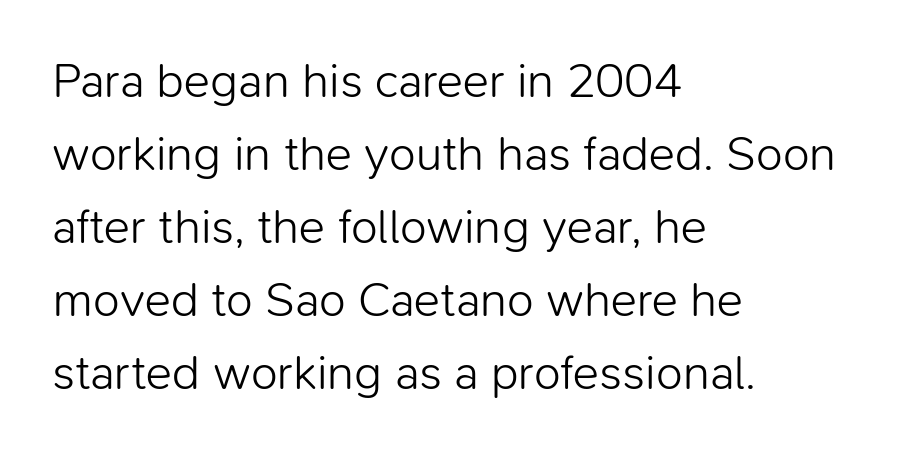
The typeface has the unassuming heft of standard copy or less. No italicization has been applied; the sample stays upright. Line beginnings align vertically; line endings do not. Between one letter and the next there's only the usual sliver of space. Each new line begins a customary step beneath the previous one. The typeface chosen for these lines omits serifs.
